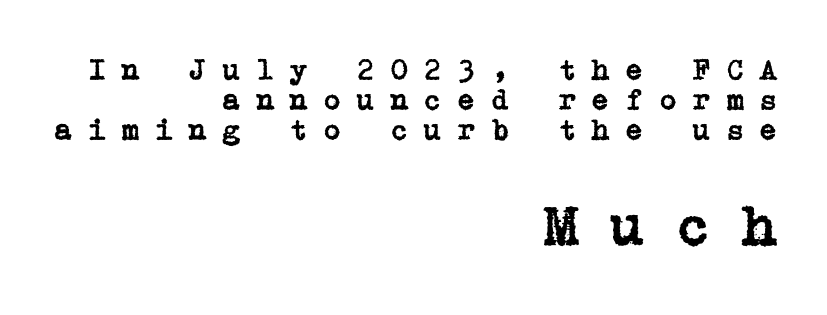
{"serif": "yes", "italic": "no", "width": "normal", "stroke_contrast": "low", "x_height": "medium", "underline": "no", "align": "right", "line_spacing": "tight", "line_spacing_ratio": 1.0, "letter_spacing": "wide", "letter_spacing_em": 0.5, "larger_block": "second", "size_ratio": 1.97, "glyph_px": 59}
